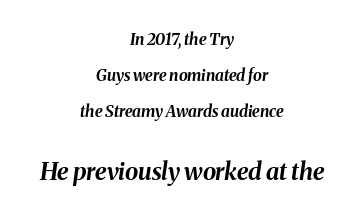
Words appear dense and cohesive because spacing is normal. Does the leading feel generous? Absolutely, it's lavish. This is oblique type, the kind used for emphasis or titles. The text block is weighted toward neither margin, spreading evenly from the middle. The passage shown is emphatically bold. Visually, the bottom section dominates because its glyphs are scaled up.
